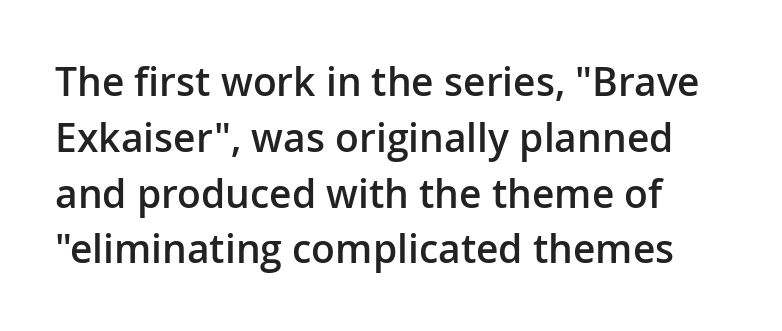
{"serif": "no", "italic": "no", "bold": "semi", "weight": "semibold", "width": "normal", "stroke_contrast": "low", "x_height": "medium", "monospaced": "no", "underline": "no", "line_spacing": "normal", "line_spacing_ratio": 1.43, "letter_spacing": "normal", "letter_spacing_em": 0.0, "glyph_px": 39}
